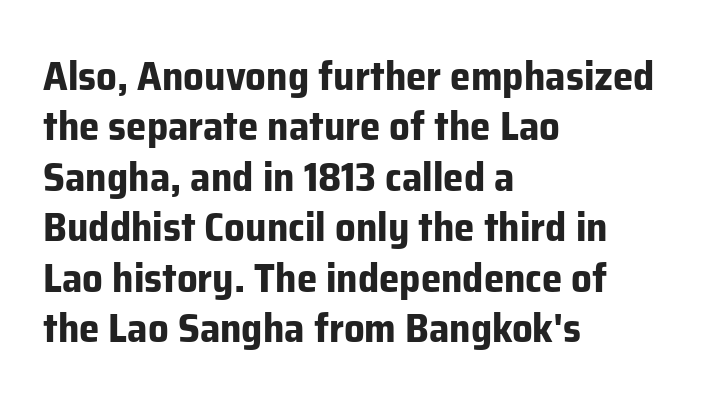
The image shows 41 px bold sans-serif type, upright; set left-aligned, line spacing 1.23x, normal letter spacing, not underlined; low stroke contrast and a medium x-height.
